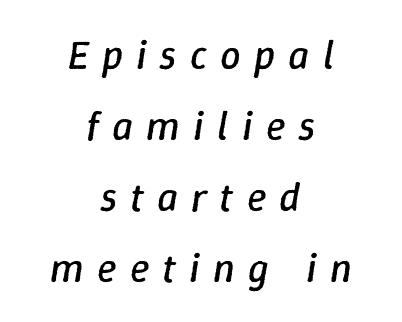
{"italic": "yes", "lean": "right", "slant_degrees": 9, "bold": "no", "weight": "regular", "width": "normal", "stroke_contrast": "low", "x_height": "medium", "monospaced": "no", "underline": "no", "align": "center", "line_spacing_ratio": 1.73, "letter_spacing": "wide", "letter_spacing_em": 0.32, "glyph_px": 41}
